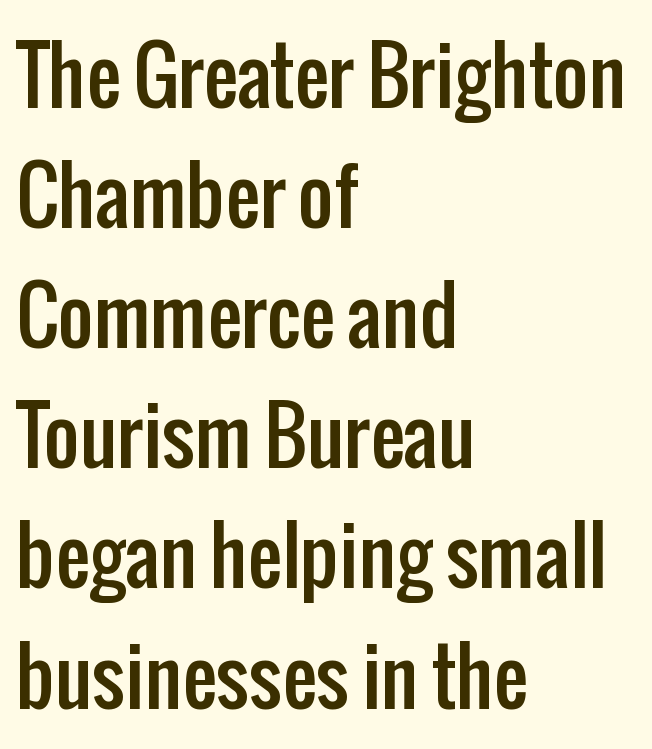
Q: Is the text italic (slanted)? A: No, it is upright.
Q: Is the typeface a serif or a sans-serif typeface? A: Sans-serif.
Q: Is the text underlined? A: No.
Q: How is the paragraph aligned? A: Left-aligned.
Q: Is the spacing between letters normal or unusually wide? A: Normal.
Q: Is the spacing between lines tight, normal or loose? A: Normal.
Q: Width (condensed, normal, or wide)? A: Condensed.
Q: Stroke contrast? A: Low.
Q: x-height? A: Medium.
Q: Monospaced? A: No.
